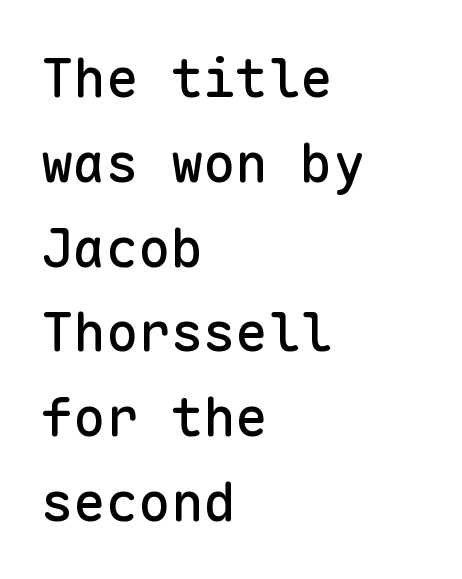
The image shows 54 px sans-serif type, upright, monospaced; set left-aligned, normal line spacing (1.57x), normal letter spacing, not underlined; low stroke contrast and a medium x-height.
